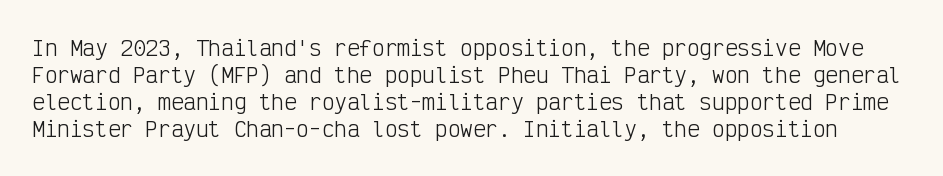
Beneath every word, the page is bare. Does extra space separate the letters? No, they use regular spacing. The designer left line spacing at the default. Is this a heavy cut? Hardly; it is regular or lighter. Ordinary non-slanted type is in use.
